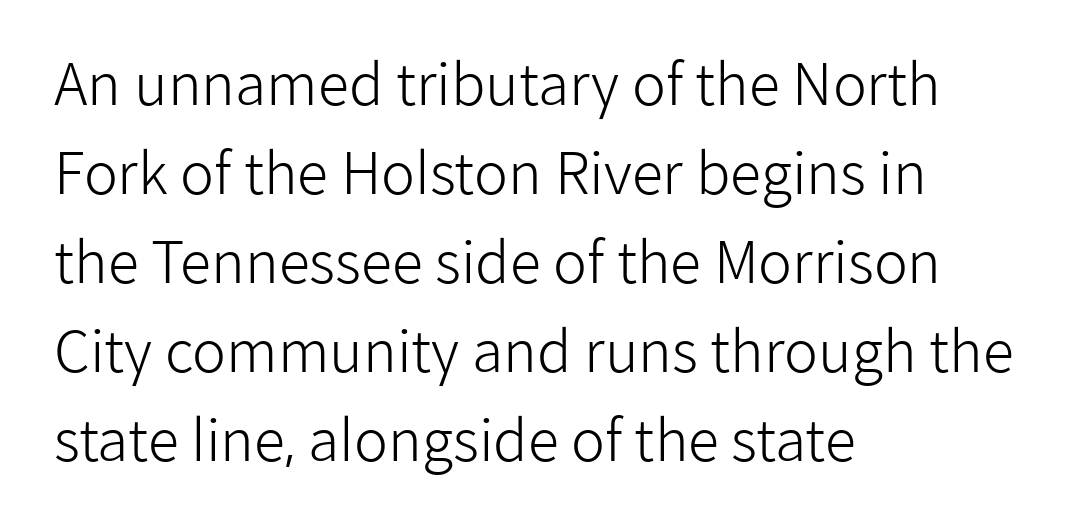
The passage shown is typed in a proportional face where columns would drift. Grotesque or geometric, the face here clearly has no serifs. In CSS terms this would be text-align: left. Words appear dense and cohesive because spacing is normal.
